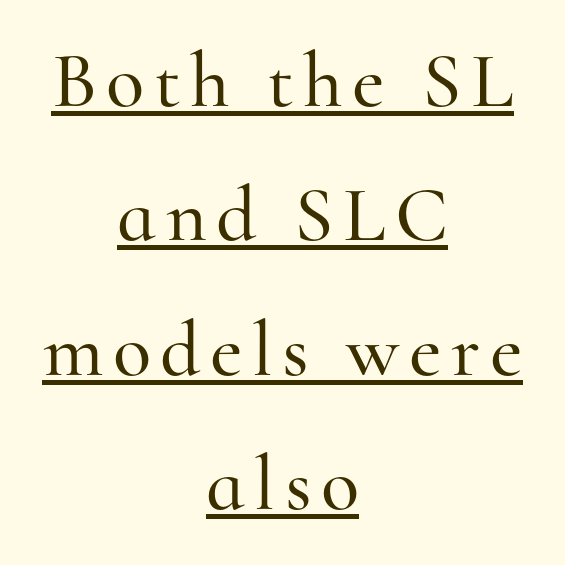
{"serif": "yes", "italic": "no", "width": "normal", "stroke_contrast": "high", "x_height": "small", "monospaced": "no", "underline": "yes", "align": "center", "line_spacing": "normal", "line_spacing_ratio": 1.7, "glyph_px": 79}
